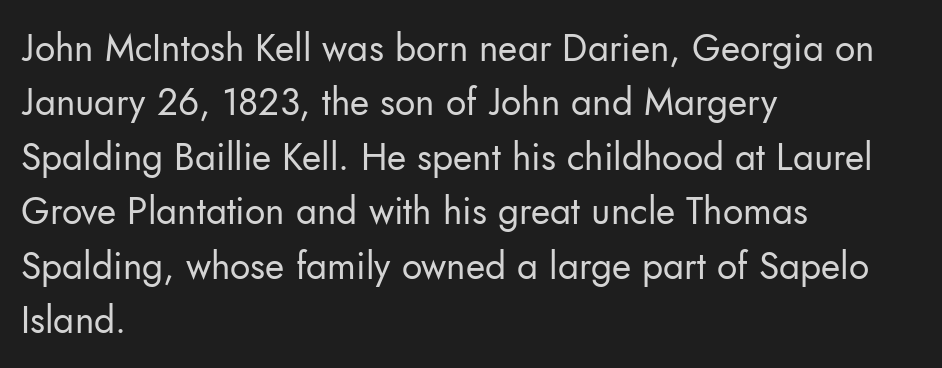
The image shows 37 px regular-weight sans-serif type, upright; set left-aligned, normal line spacing (1.47x), normal letter spacing, not underlined; low stroke contrast and a small x-height.
